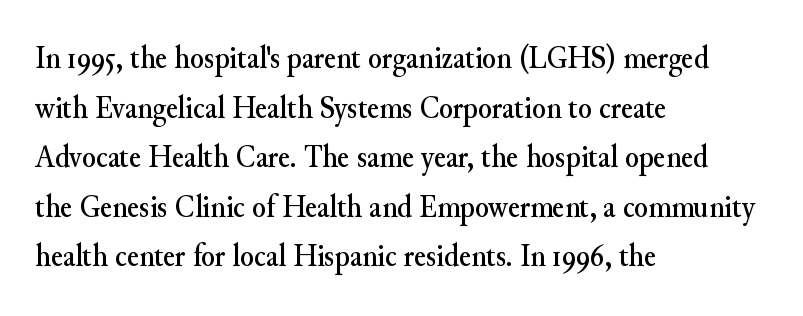
Q: Is the text italic (slanted)? A: No, it is upright.
Q: Is the typeface a serif or a sans-serif typeface? A: Serif.
Q: Is the text underlined? A: No.
Q: How is the paragraph aligned? A: Left-aligned.
Q: Is the spacing between letters normal or unusually wide? A: Normal.
Q: Is the spacing between lines tight, normal or loose? A: Normal.
Q: Width (condensed, normal, or wide)? A: Normal.
Q: Stroke contrast? A: Medium.
Q: x-height? A: Small.
Q: Monospaced? A: No.
